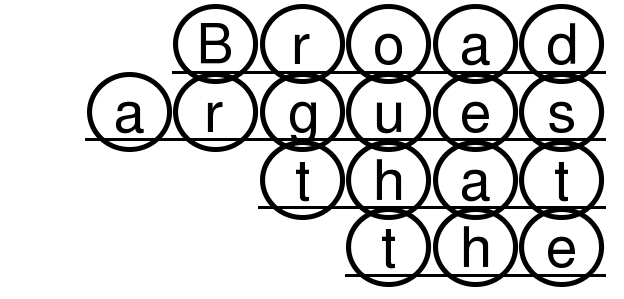
Q: Is the text italic (slanted)? A: No, it is upright.
Q: Is the text underlined? A: Yes.
Q: How is the paragraph aligned? A: Right-aligned.
Q: Is the spacing between letters normal or unusually wide? A: Normal.
Q: Width (condensed, normal, or wide)? A: Wide.
Q: x-height? A: Large.
